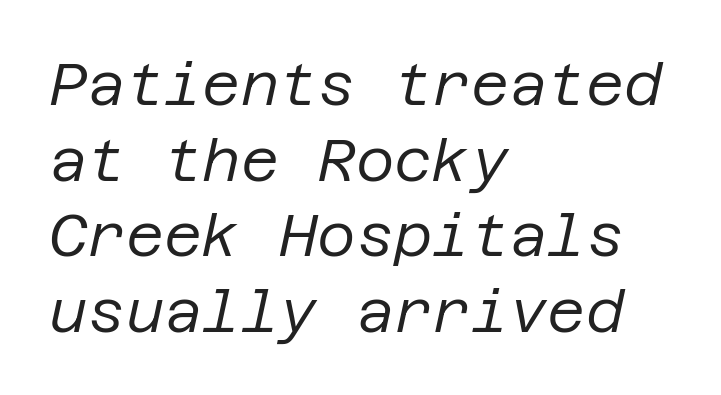
Letter spacing: default. Leading matches the norm, producing a regular column. Descenders are the only things crossing below the line. The paragraph has a hard left edge and a soft right edge.
